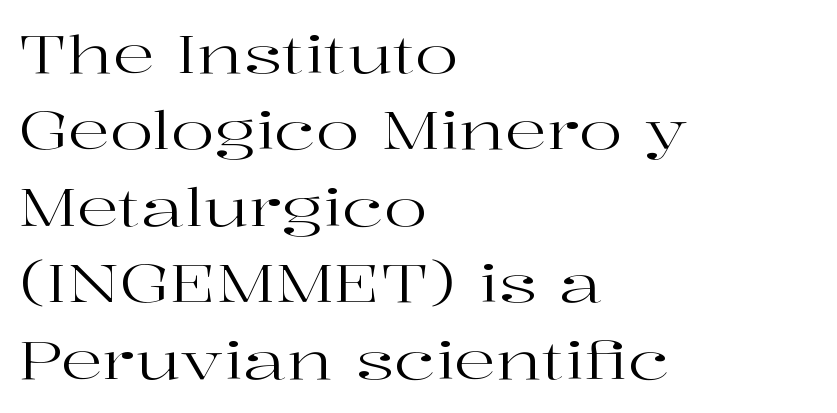
The image shows 52 px regular-weight, wide serif type, upright; set left-aligned, normal line spacing (1.47x), normal letter spacing, not underlined; high stroke contrast and a medium x-height.
